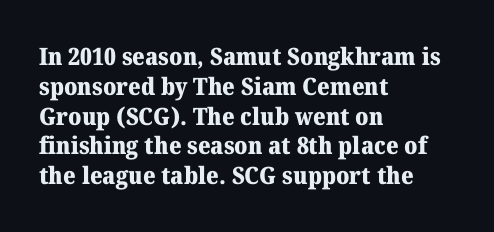
Q: Is the text bold? A: Yes.
Q: Is the text italic (slanted)? A: No, it is upright.
Q: Is the text underlined? A: No.
Q: How is the paragraph aligned? A: Left-aligned.
Q: Is the spacing between letters normal or unusually wide? A: Normal.
